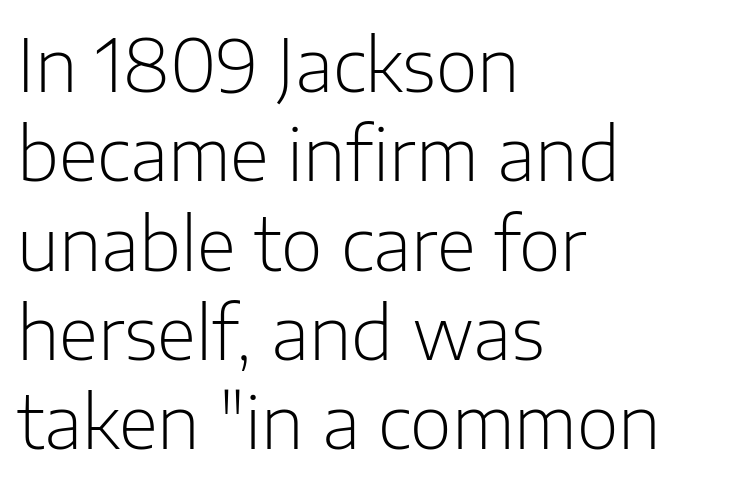
Q: Is the text bold? A: No.
Q: Is the text italic (slanted)? A: No, it is upright.
Q: Is the typeface a serif or a sans-serif typeface? A: Sans-serif.
Q: Is the text underlined? A: No.
Q: How is the paragraph aligned? A: Left-aligned.
Q: Is the spacing between letters normal or unusually wide? A: Normal.
Q: Width (condensed, normal, or wide)? A: Normal.
Q: Stroke contrast? A: Low.
Q: x-height? A: Medium.
Q: Monospaced? A: No.
